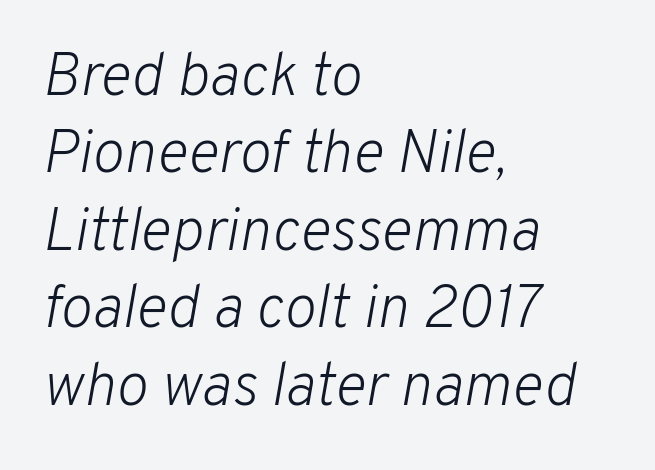
Unmarked baselines from the first word to the last. One glance says typical: line gaps are just what's usual. Standard letterfit; no display-style spreading of the glyphs. Horizontally, the lines are justified to the leading edge only. Heft: none added — not bold. When letters slant like this, we call the style italic.
